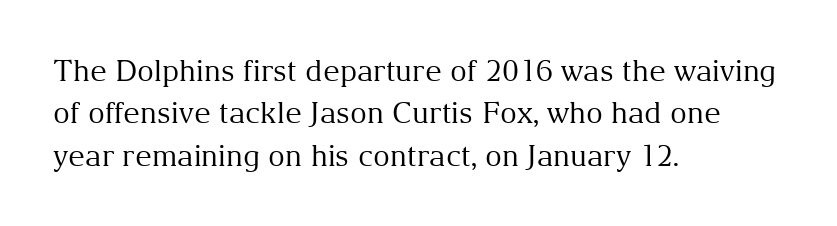
Q: Is the text bold? A: No.
Q: Is the text italic (slanted)? A: No, it is upright.
Q: Is the typeface a serif or a sans-serif typeface? A: Serif.
Q: Is the text underlined? A: No.
Q: How is the paragraph aligned? A: Left-aligned.
Q: Is the spacing between letters normal or unusually wide? A: Normal.
Q: Is the spacing between lines tight, normal or loose? A: Normal.
Q: Width (condensed, normal, or wide)? A: Normal.
Q: Stroke contrast? A: Medium.
Q: x-height? A: Medium.
Q: Monospaced? A: No.
